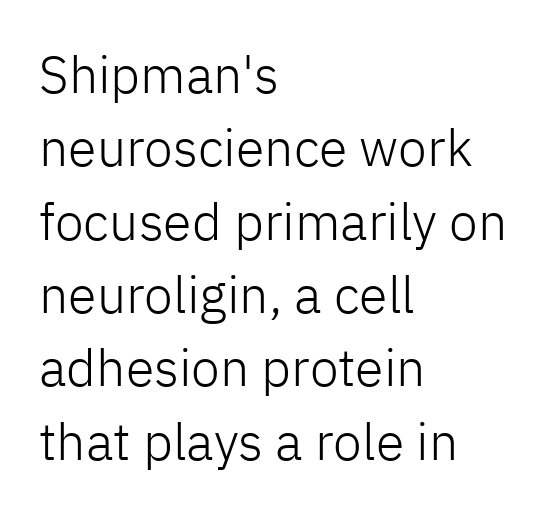
{"serif": "no", "italic": "no", "bold": "no", "weight": "light", "width": "normal", "stroke_contrast": "low", "x_height": "medium", "monospaced": "no", "underline": "no", "align": "left", "line_spacing": "normal", "line_spacing_ratio": 1.41, "letter_spacing": "normal", "letter_spacing_em": 0.0, "glyph_px": 52}
